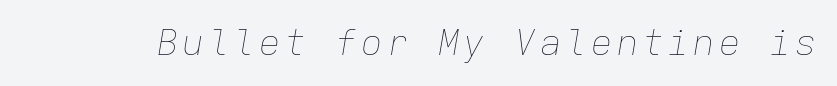
Q: Is the text bold? A: No.
Q: Is the text italic (slanted)? A: Yes, it leans right by about 9 degrees.
Q: Is the text underlined? A: No.
Q: Width (condensed, normal, or wide)? A: Normal.
Q: Stroke contrast? A: Low.
Q: x-height? A: Medium.
Q: Monospaced? A: Yes.
